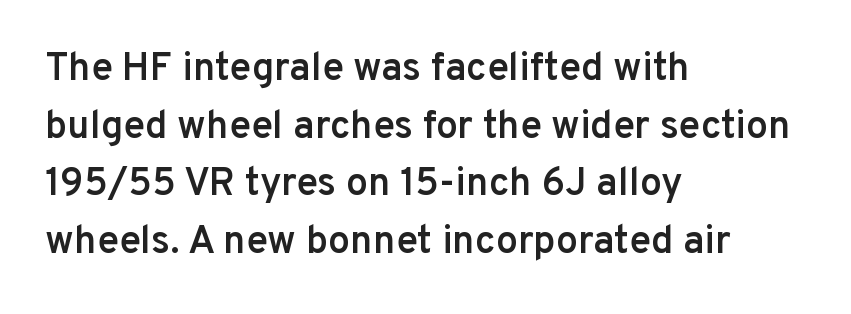
{"serif": "no", "italic": "no", "bold": "semi", "weight": "semibold", "width": "normal", "stroke_contrast": "low", "x_height": "medium", "monospaced": "no", "underline": "no", "align": "left", "line_spacing": "normal", "line_spacing_ratio": 1.48, "letter_spacing": "normal", "letter_spacing_em": 0.0, "glyph_px": 39}
